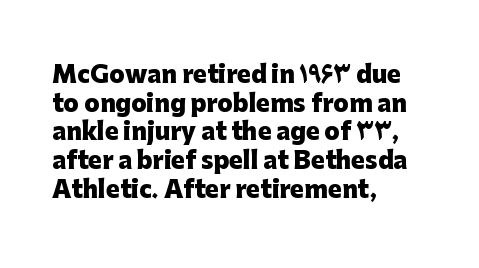
In CSS terms this would be text-align: left. On the weight axis this lands at bold, roughly 700. No word sits above an underline. Regarding leading, the lines here are spaced in the standard way. Quick note: not italic, upright. Glyph-to-glyph distance matches everyday printed text.
